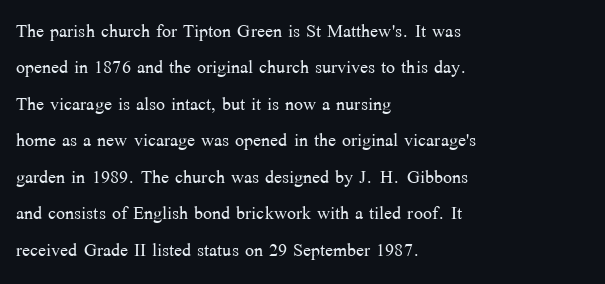
The foot of each line stays bare and open. These lines stack with their left ends in a neat column. Italic: no, the glyphs are upright roman. These lines sit exactly where default settings would place them.
